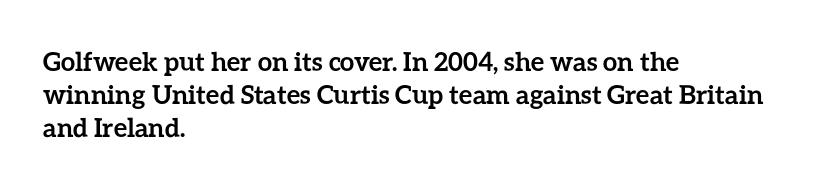
Q: Is the text bold? A: Yes.
Q: Is the text italic (slanted)? A: No, it is upright.
Q: Is the text underlined? A: No.
Q: How is the paragraph aligned? A: Left-aligned.
Q: Is the spacing between letters normal or unusually wide? A: Normal.
Q: Is the spacing between lines tight, normal or loose? A: Normal.
